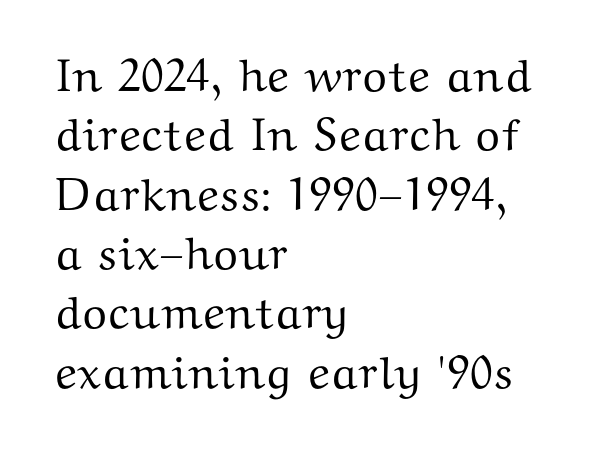
{"serif": "yes", "italic": "no", "width": "wide", "stroke_contrast": "medium", "x_height": "medium", "monospaced": "no", "underline": "no", "align": "left", "line_spacing": "normal", "line_spacing_ratio": 1.29, "letter_spacing": "normal", "letter_spacing_em": 0.0, "glyph_px": 46}
